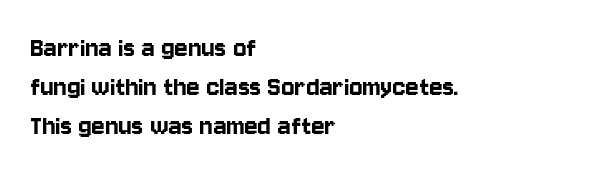
Q: Is the text italic (slanted)? A: No, it is upright.
Q: Is the typeface a serif or a sans-serif typeface? A: Sans-serif.
Q: Is the text underlined? A: No.
Q: How is the paragraph aligned? A: Left-aligned.
Q: Is the spacing between letters normal or unusually wide? A: Normal.
Q: Is the spacing between lines tight, normal or loose? A: Normal.
Q: Width (condensed, normal, or wide)? A: Condensed.
Q: Stroke contrast? A: Low.
Q: x-height? A: Large.
Q: Monospaced? A: No.
